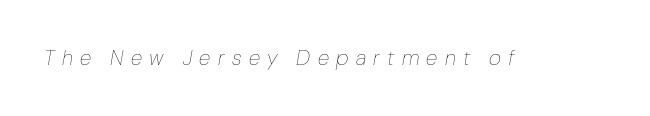
The image shows 21 px text type, italic (leaning right); set unusually wide letter spacing (+0.35 em), not underlined.
